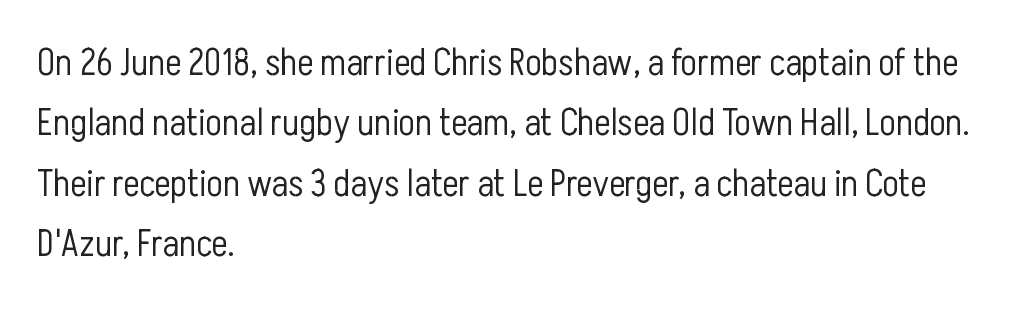
Regular leading. Looks like regular typesetting: each glyph gets only the width it needs. The axis of the letterforms is exactly vertical. Words float on clear page, feet unadorned. Unbolded letterforms with no extra heft. In terms of letterspacing, this is plain default setting.
